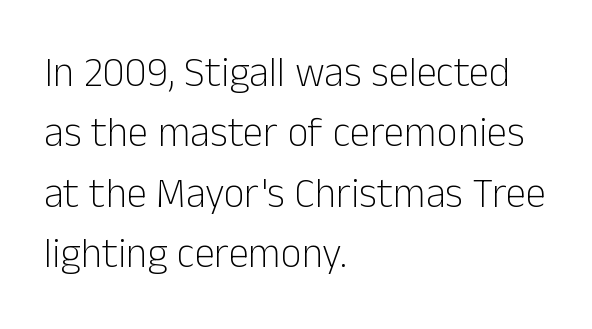
{"serif": "no", "italic": "no", "bold": "no", "weight": "light", "width": "normal", "stroke_contrast": "low", "x_height": "medium", "monospaced": "no", "underline": "no", "align": "left", "line_spacing": "normal", "line_spacing_ratio": 1.47, "letter_spacing": "normal", "letter_spacing_em": 0.0, "glyph_px": 41}
